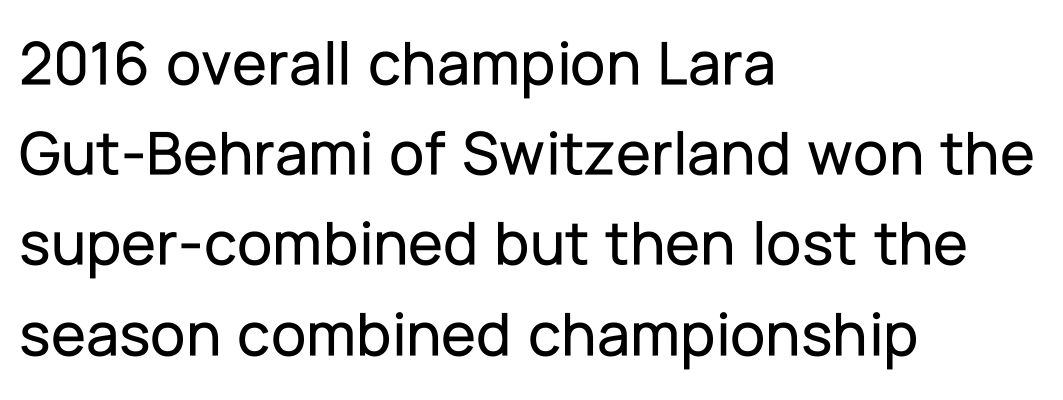
The image shows 64 px sans-serif type, upright; set left-aligned, normal line spacing (1.41x), normal letter spacing, not underlined; low stroke contrast and a medium x-height.
